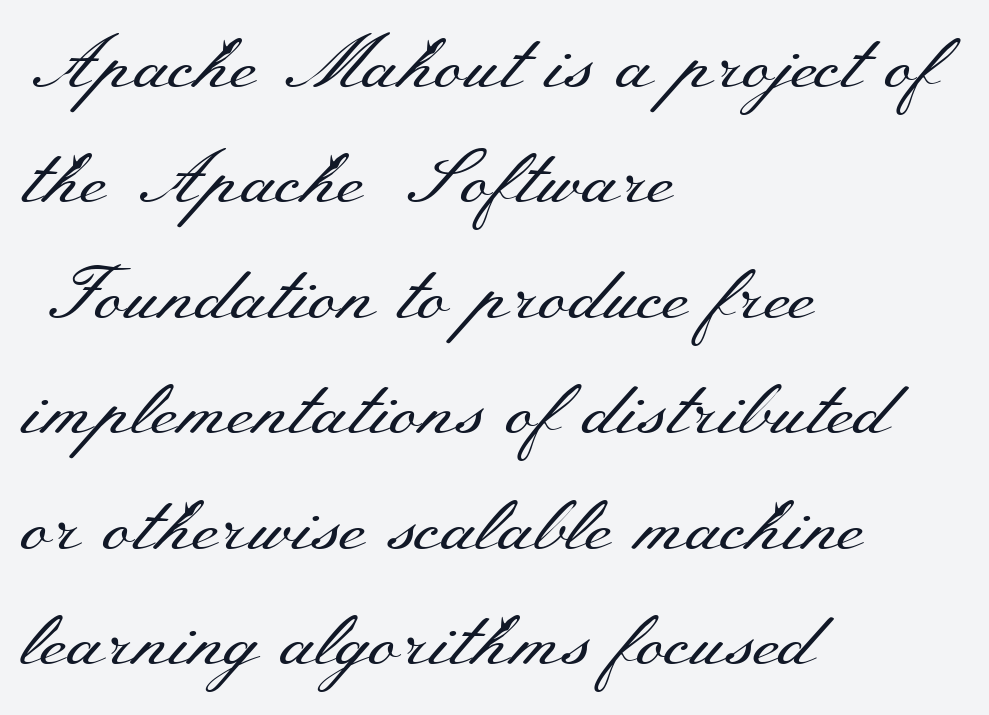
Q: Is the text bold? A: No.
Q: Is the text italic (slanted)? A: Yes.
Q: Is the typeface a serif or a sans-serif typeface? A: Serif.
Q: Is the text underlined? A: No.
Q: How is the paragraph aligned? A: Left-aligned.
Q: Is the spacing between letters normal or unusually wide? A: Normal.
Q: Is the spacing between lines tight, normal or loose? A: Normal.
Q: Width (condensed, normal, or wide)? A: Wide.
Q: Stroke contrast? A: Medium.
Q: x-height? A: Small.
Q: Monospaced? A: No.
